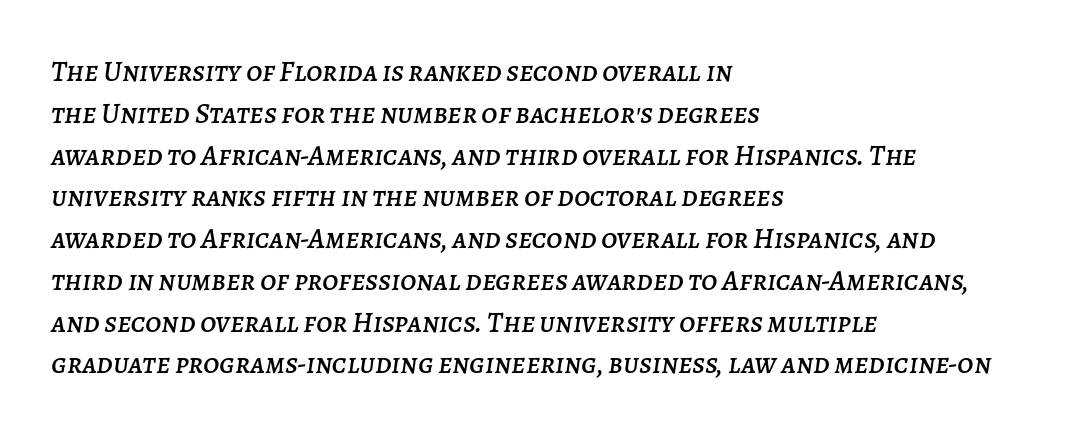
Q: Is the text italic (slanted)? A: Yes, it leans right by about 7 degrees.
Q: Is the text underlined? A: No.
Q: How is the paragraph aligned? A: Left-aligned.
Q: Is the spacing between letters normal or unusually wide? A: Normal.
Q: Is the spacing between lines tight, normal or loose? A: Normal.
Q: Width (condensed, normal, or wide)? A: Normal.
Q: Stroke contrast? A: Low.
Q: x-height? A: Large.
Q: Monospaced? A: No.
